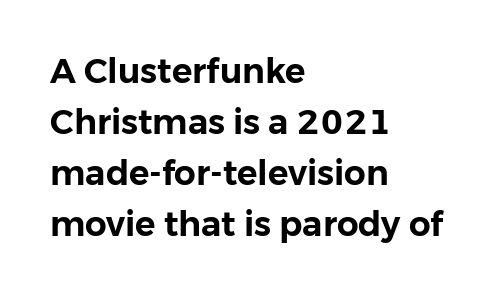
The image shows 34 px sans-serif type, upright; set left-aligned, normal line spacing (1.5x), normal letter spacing, not underlined; low stroke contrast and a medium x-height.
